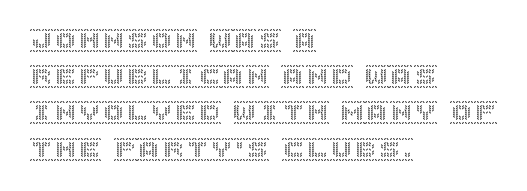
Q: Is the text italic (slanted)? A: No, it is upright.
Q: Is the text underlined? A: No.
Q: How is the paragraph aligned? A: Left-aligned.
Q: Is the spacing between letters normal or unusually wide? A: Normal.
Q: Is the spacing between lines tight, normal or loose? A: Normal.
